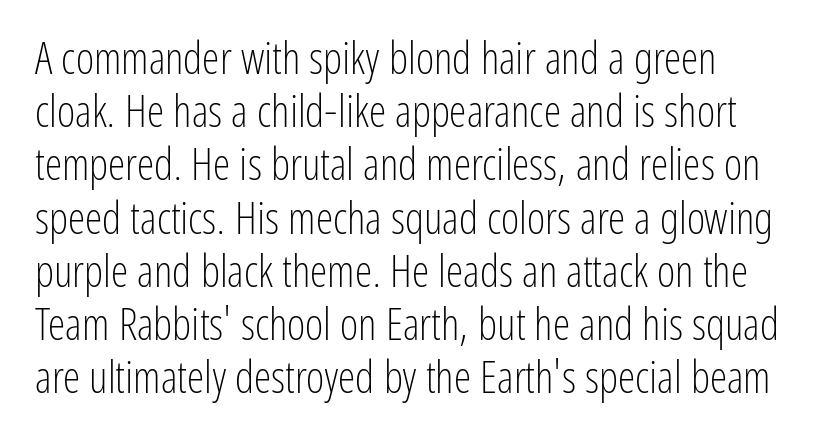
Q: Is the text bold? A: No.
Q: Is the text italic (slanted)? A: No, it is upright.
Q: Is the typeface a serif or a sans-serif typeface? A: Sans-serif.
Q: Is the text underlined? A: No.
Q: Is the spacing between letters normal or unusually wide? A: Normal.
Q: Width (condensed, normal, or wide)? A: Condensed.
Q: Stroke contrast? A: Low.
Q: x-height? A: Medium.
Q: Monospaced? A: No.
